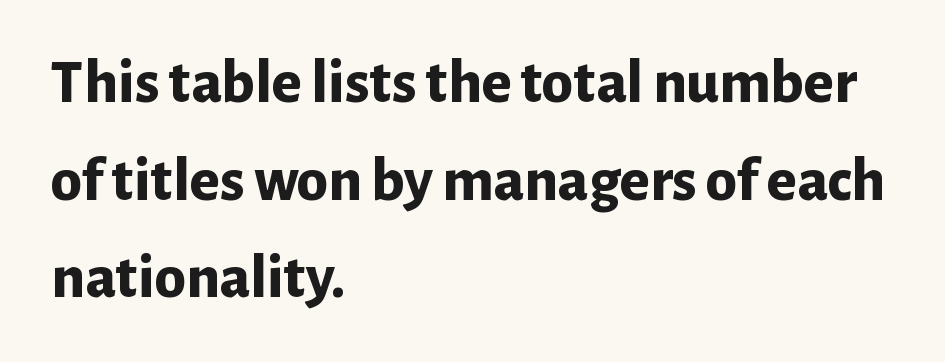
{"serif": "no", "italic": "no", "bold": "yes", "weight": "bold", "width": "normal", "stroke_contrast": "low", "x_height": "medium", "monospaced": "no", "underline": "no", "align": "left", "line_spacing": "normal", "line_spacing_ratio": 1.55, "letter_spacing": "normal", "letter_spacing_em": 0.0, "glyph_px": 63}
